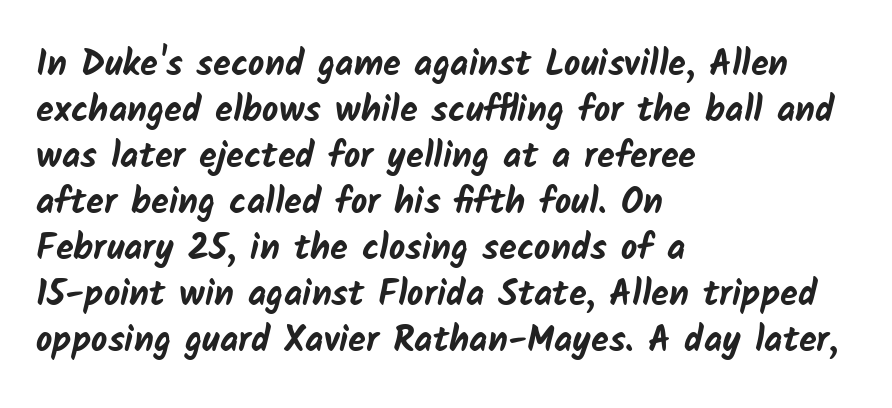
Q: Is the text bold? A: Yes.
Q: Is the typeface a serif or a sans-serif typeface? A: Sans-serif.
Q: Is the text underlined? A: No.
Q: How is the paragraph aligned? A: Left-aligned.
Q: Is the spacing between letters normal or unusually wide? A: Normal.
Q: Is the spacing between lines tight, normal or loose? A: Normal.
Q: Width (condensed, normal, or wide)? A: Normal.
Q: Stroke contrast? A: Low.
Q: x-height? A: Medium.
Q: Monospaced? A: No.
